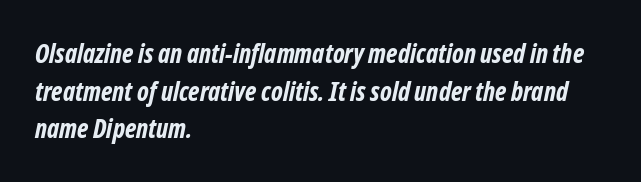
The image shows 26 px bold type; set left-aligned, normal line spacing (1.45x), normal letter spacing, not underlined.
